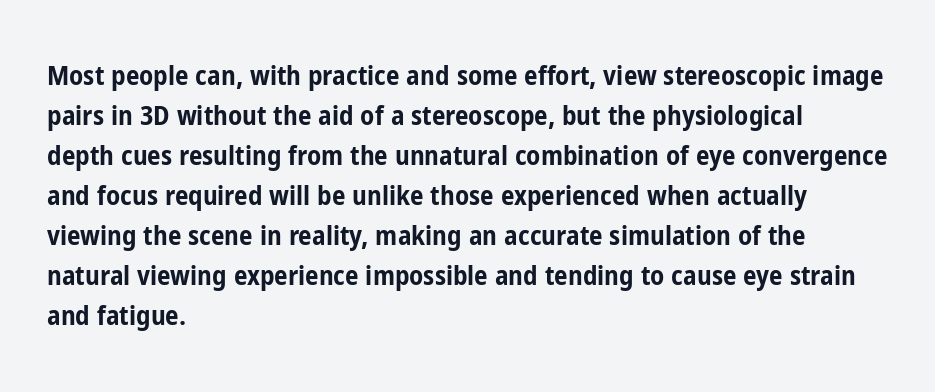
{"italic": "no", "bold": "yes", "underline": "no", "align": "left", "line_spacing": "normal", "line_spacing_ratio": 1.48, "letter_spacing": "normal", "letter_spacing_em": 0.0, "glyph_px": 27}
